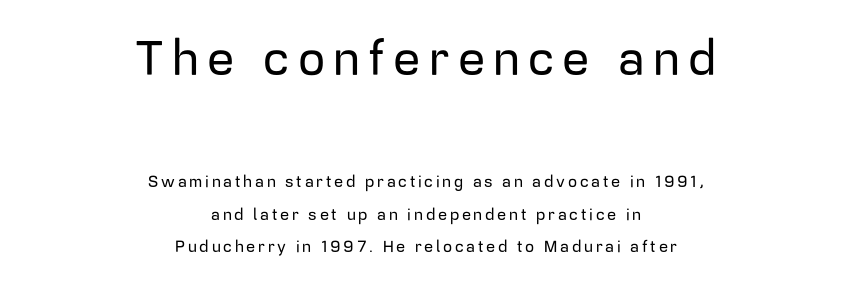
Here the designer chose a conventional face with non-uniform glyph widths. Note: no serifs on the glyphs. One-word summary of the alignment: center. Type size steps down from the first block to the second. Does the lettering tilt? It doesn't — this is upright.
